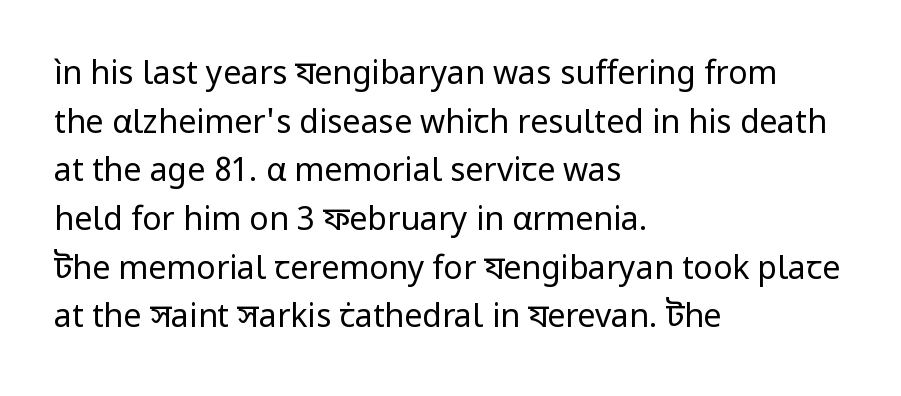
Q: Is the text bold? A: No.
Q: Is the text italic (slanted)? A: No, it is upright.
Q: Is the typeface a serif or a sans-serif typeface? A: Sans-serif.
Q: Is the text underlined? A: No.
Q: How is the paragraph aligned? A: Left-aligned.
Q: Is the spacing between letters normal or unusually wide? A: Normal.
Q: Is the spacing between lines tight, normal or loose? A: Normal.
Q: Width (condensed, normal, or wide)? A: Normal.
Q: Stroke contrast? A: Low.
Q: x-height? A: Medium.
Q: Monospaced? A: No.
